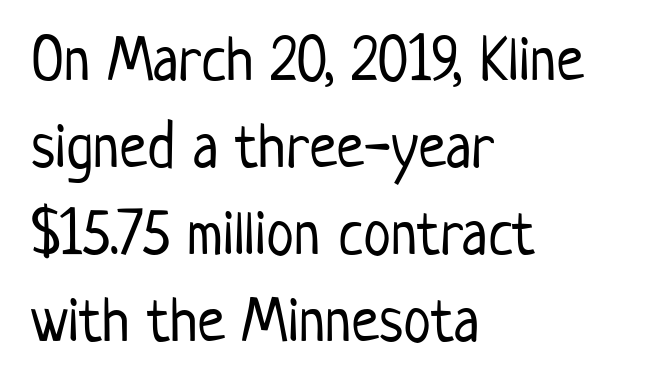
Q: Is the text bold? A: No.
Q: Is the text italic (slanted)? A: No, it is upright.
Q: Is the typeface a serif or a sans-serif typeface? A: Sans-serif.
Q: Is the text underlined? A: No.
Q: How is the paragraph aligned? A: Left-aligned.
Q: Is the spacing between letters normal or unusually wide? A: Normal.
Q: Is the spacing between lines tight, normal or loose? A: Normal.
Q: Width (condensed, normal, or wide)? A: Condensed.
Q: Stroke contrast? A: Low.
Q: x-height? A: Medium.
Q: Monospaced? A: No.
